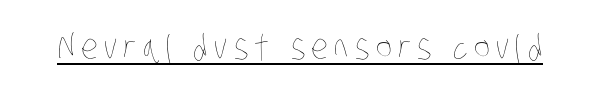
The image shows 34 px thin, condensed type; set underlined; low stroke contrast and a large x-height.
